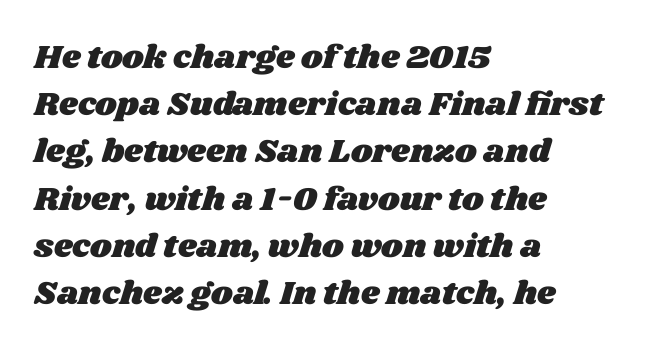
The zone under the glyphs is completely vacant. Notice how the passage keeps a crisp vertical edge on the left only. Spacing verdict: proportional, widths tailored to each character. Does extra space separate the letters? No, they use regular spacing.
